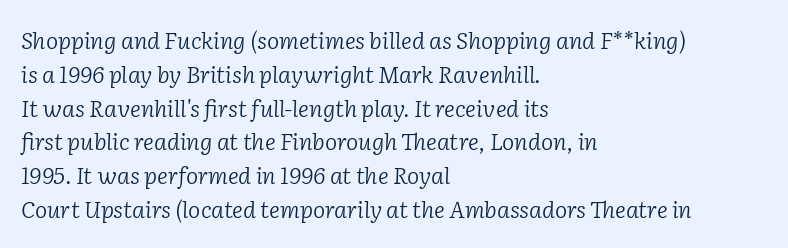
These lines stack with their left ends in a neat column. Caption: standard tracking, unaltered. Normally led — the rows are evenly, conventionally spaced. The typesetting does not lean heavy: it is not bold. Rule under the text: the space is simply empty. The letters are slanted; this is an italic face.
